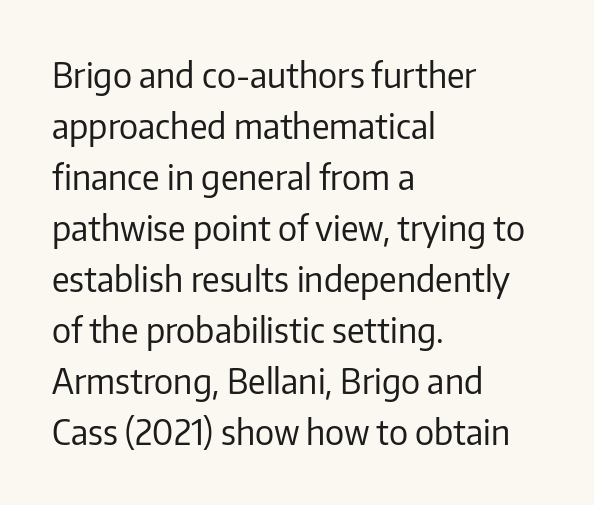
Q: Is the text bold? A: No.
Q: Is the text italic (slanted)? A: No, it is upright.
Q: Is the typeface a serif or a sans-serif typeface? A: Sans-serif.
Q: Is the text underlined? A: No.
Q: How is the paragraph aligned? A: Left-aligned.
Q: Is the spacing between letters normal or unusually wide? A: Normal.
Q: Is the spacing between lines tight, normal or loose? A: Normal.
Q: Width (condensed, normal, or wide)? A: Normal.
Q: Stroke contrast? A: Low.
Q: x-height? A: Medium.
Q: Monospaced? A: No.
